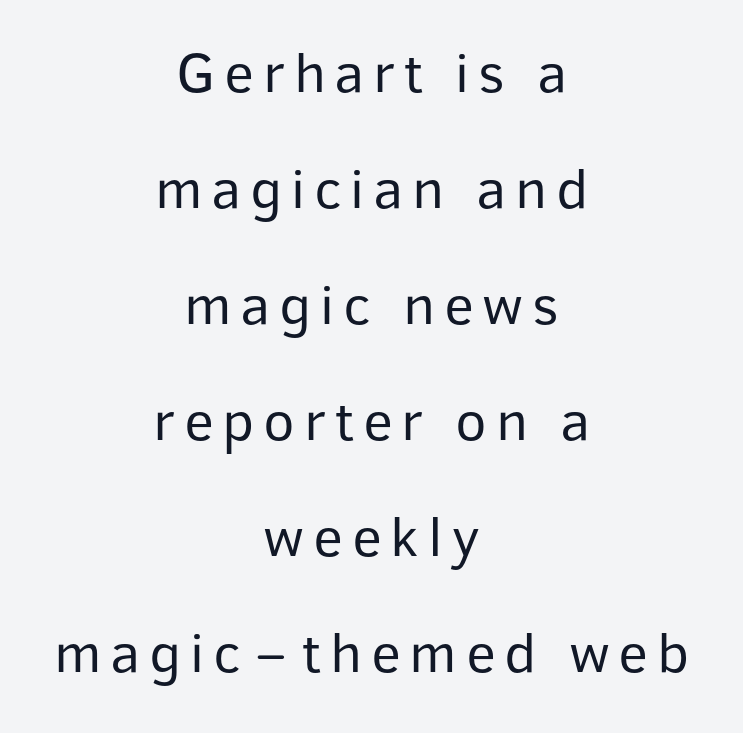
{"serif": "no", "italic": "no", "bold": "no", "weight": "regular", "width": "normal", "stroke_contrast": "low", "x_height": "medium", "monospaced": "no", "underline": "no", "align": "center", "line_spacing": "loose", "line_spacing_ratio": 2.0, "glyph_px": 58}
